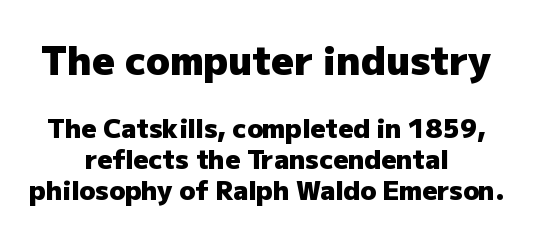
The image shows 39 px heavy sans-serif type, upright; set centered, line spacing 1.2x, normal letter spacing, not underlined; the first (top) block is 1.5x larger; low stroke contrast and a medium x-height.
